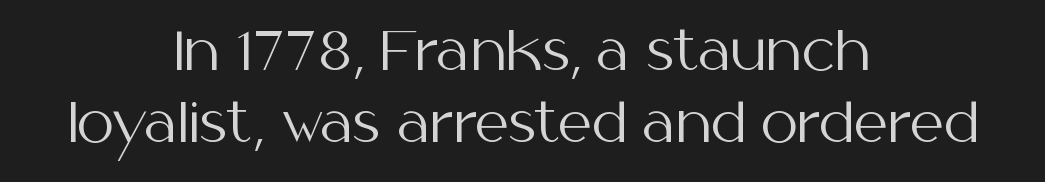
Every stem runs plumb, perpendicular to the baseline. Character widths vary here, with narrow letters taking less room than wide ones. One-word summary of the alignment: center. Anything drawn beneath the words? Only blank space. The rendering shows plain stroke endings on the letterforms — a sans-serif design. Honestly, the row spacing looks completely unremarkable.
